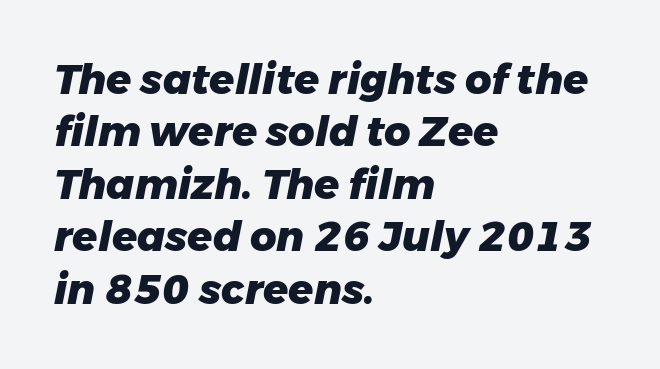
Successive baselines arrive at the customary interval. Is the letter spacing exaggerated? No — it looks like the ordinary default. Stroke thickness is high; the sample reads as a true bold. Check the space under the baseline: it is left empty. Yep, that's italic — everything's leaning. The paragraph has a hard left edge and a soft right edge.
